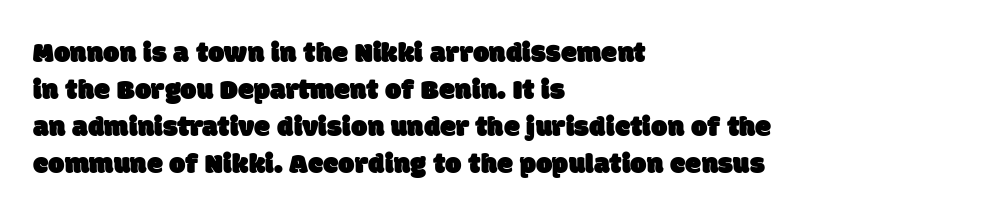
The image shows 29 px sans-serif type; set left-aligned, normal line spacing (1.28x), normal letter spacing, not underlined; low stroke contrast and a large x-height.
